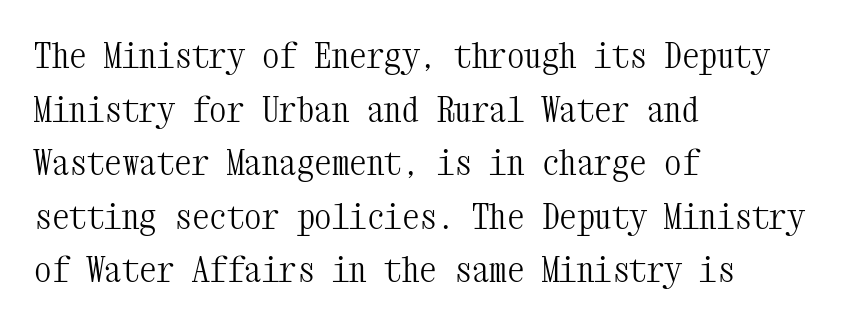
The image shows 35 px light, condensed serif type, upright, monospaced; set left-aligned, normal line spacing (1.53x), normal letter spacing, not underlined; medium stroke contrast and a medium x-height.
